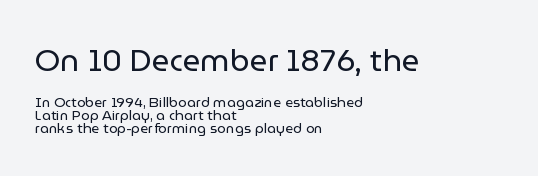
Q: Is the text bold? A: No.
Q: Is the text italic (slanted)? A: No, it is upright.
Q: Is the typeface a serif or a sans-serif typeface? A: Sans-serif.
Q: Is the text underlined? A: No.
Q: How is the paragraph aligned? A: Left-aligned.
Q: Is the spacing between letters normal or unusually wide? A: Normal.
Q: Is the spacing between lines tight, normal or loose? A: Tight.
Q: Which block of text is set in a larger size, the first (top) or the second (bottom)? A: The first (top) one.
Q: Width (condensed, normal, or wide)? A: Normal.
Q: Stroke contrast? A: Low.
Q: x-height? A: Medium.
Q: Monospaced? A: No.
